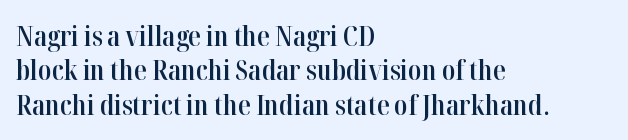
Q: Is the text bold? A: Semi-bold.
Q: Is the text italic (slanted)? A: No, it is upright.
Q: Is the typeface a serif or a sans-serif typeface? A: Serif.
Q: Is the text underlined? A: No.
Q: How is the paragraph aligned? A: Left-aligned.
Q: Is the spacing between letters normal or unusually wide? A: Normal.
Q: Width (condensed, normal, or wide)? A: Condensed.
Q: Stroke contrast? A: High.
Q: x-height? A: Medium.
Q: Monospaced? A: No.
